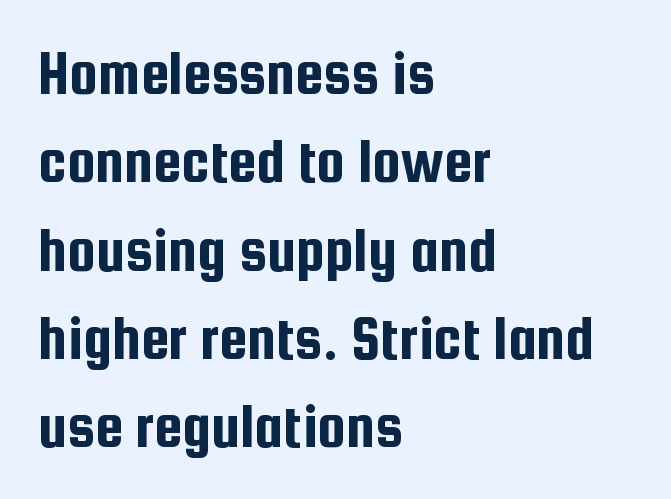
{"serif": "no", "italic": "no", "width": "condensed", "stroke_contrast": "low", "x_height": "medium", "monospaced": "no", "underline": "no", "align": "left", "line_spacing": "normal", "line_spacing_ratio": 1.38, "letter_spacing": "normal", "letter_spacing_em": 0.0, "glyph_px": 64}
